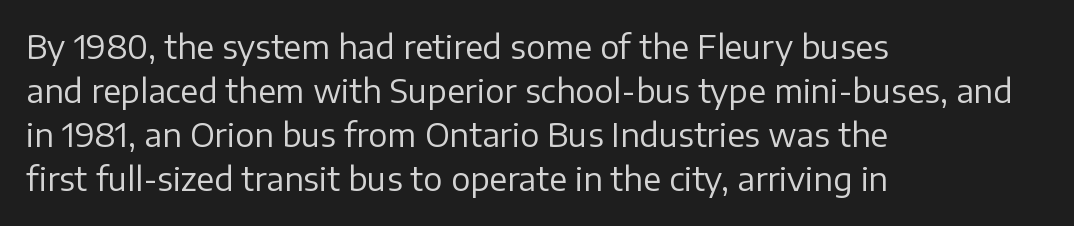
Q: Is the text bold? A: No.
Q: Is the text italic (slanted)? A: No, it is upright.
Q: Is the typeface a serif or a sans-serif typeface? A: Sans-serif.
Q: Is the text underlined? A: No.
Q: How is the paragraph aligned? A: Left-aligned.
Q: Is the spacing between letters normal or unusually wide? A: Normal.
Q: Is the spacing between lines tight, normal or loose? A: Normal.
Q: Width (condensed, normal, or wide)? A: Normal.
Q: Stroke contrast? A: Low.
Q: x-height? A: Medium.
Q: Monospaced? A: No.
